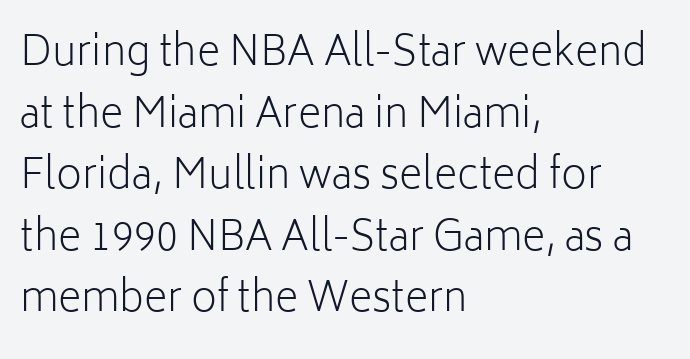
Regarding serifs, this sample does without them. The ragged edge is on the right, which tells us the setting is flush left. The letters advance in unequal steps, a hallmark of proportional type. This rendering leaves character spacing at its baseline value. One glance says typical: line gaps are just what's usual. The strokes are not fattened; the text isn't bold.
